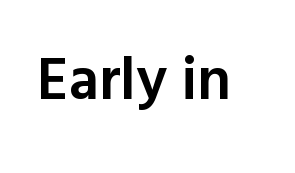
Looks like regular typesetting: each glyph gets only the width it needs. Weight: semibold (demi). A typesetter would call this zero additional tracking. Check where the strokes stop: nothing finishes them off — pure sans. Words float on clear page, feet unadorned. Italic: no, the glyphs are upright roman.
